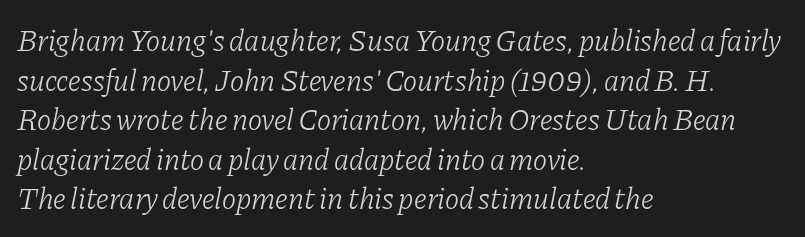
The image shows 30 px light serif type, italic (leaning right); set left-aligned, normal line spacing (1.32x), normal letter spacing, not underlined; low stroke contrast and a medium x-height.
